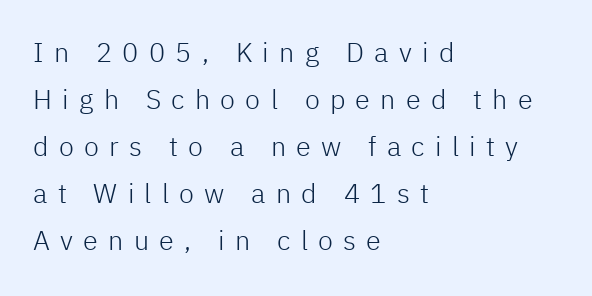
{"italic": "no", "bold": "no", "underline": "no", "align": "left", "line_spacing_ratio": 1.74, "letter_spacing": "wide", "letter_spacing_em": 0.38, "glyph_px": 27}
